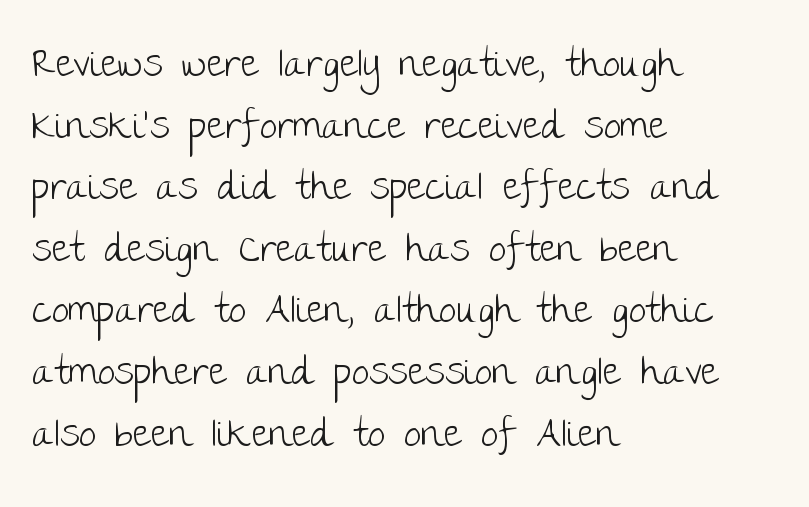
Does the lettering tilt? It doesn't — this is upright. Glyph-to-glyph distance matches everyday printed text. One glance says typical: line gaps are just what's usual. These lines are set flush left with a ragged right edge. Is the stroke heavy? The answer is a plain regular-or-lighter.
